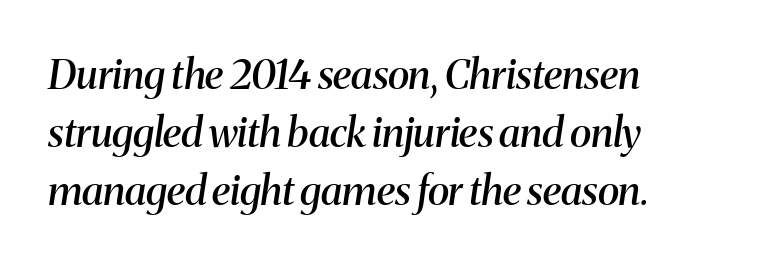
Q: Is the text bold? A: Semi-bold.
Q: Is the text italic (slanted)? A: Yes, it leans right by about 8 degrees.
Q: Is the typeface a serif or a sans-serif typeface? A: Serif.
Q: Is the text underlined? A: No.
Q: How is the paragraph aligned? A: Left-aligned.
Q: Is the spacing between letters normal or unusually wide? A: Normal.
Q: Is the spacing between lines tight, normal or loose? A: Normal.
Q: Width (condensed, normal, or wide)? A: Normal.
Q: Stroke contrast? A: Medium.
Q: x-height? A: Medium.
Q: Monospaced? A: No.
